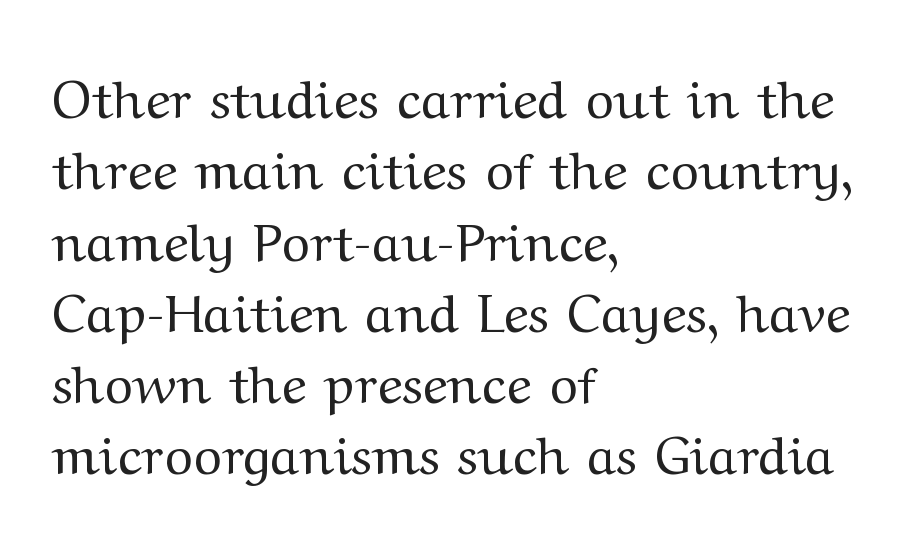
{"serif": "yes", "italic": "no", "bold": "no", "weight": "regular", "width": "wide", "stroke_contrast": "medium", "x_height": "medium", "monospaced": "no", "underline": "no", "align": "left", "line_spacing": "normal", "line_spacing_ratio": 1.32, "letter_spacing": "normal", "letter_spacing_em": 0.0, "glyph_px": 54}
